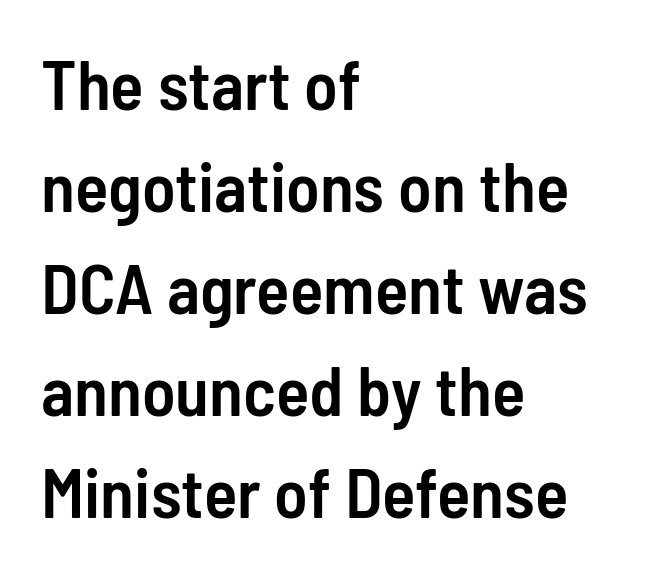
{"serif": "no", "italic": "no", "bold": "semi", "weight": "semibold", "width": "condensed", "stroke_contrast": "low", "x_height": "medium", "monospaced": "no", "underline": "no", "align": "left", "line_spacing": "normal", "line_spacing_ratio": 1.48, "letter_spacing": "normal", "letter_spacing_em": 0.0, "glyph_px": 69}
